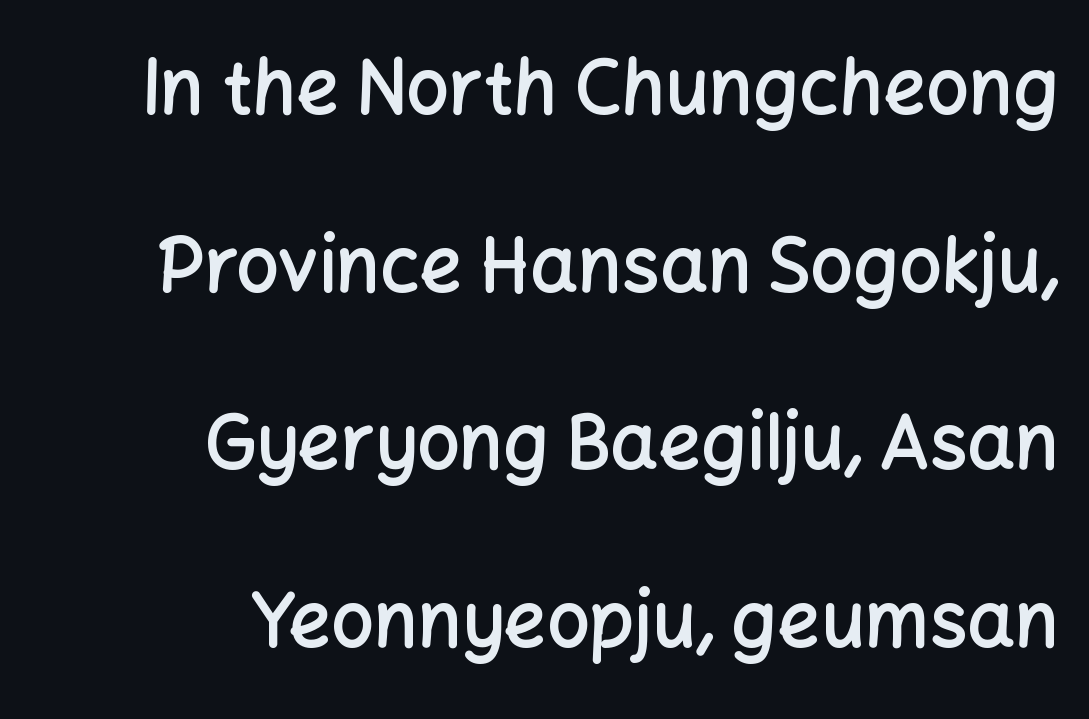
The image shows 75 px semibold sans-serif type, upright; set right-aligned, loose line spacing (2.37x), normal letter spacing, not underlined; low stroke contrast and a medium x-height.
